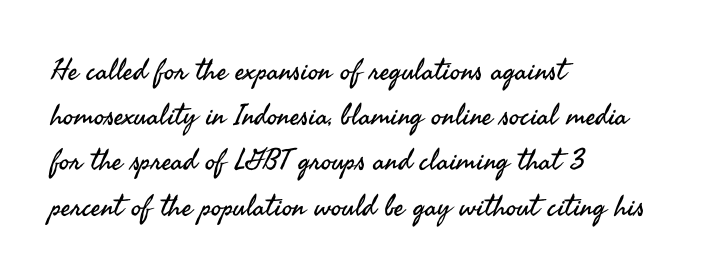
{"serif": "no", "bold": "no", "weight": "regular", "width": "normal", "stroke_contrast": "medium", "x_height": "small", "monospaced": "no", "underline": "no", "align": "left", "line_spacing": "normal", "line_spacing_ratio": 1.56, "letter_spacing": "normal", "letter_spacing_em": 0.0, "glyph_px": 29}
